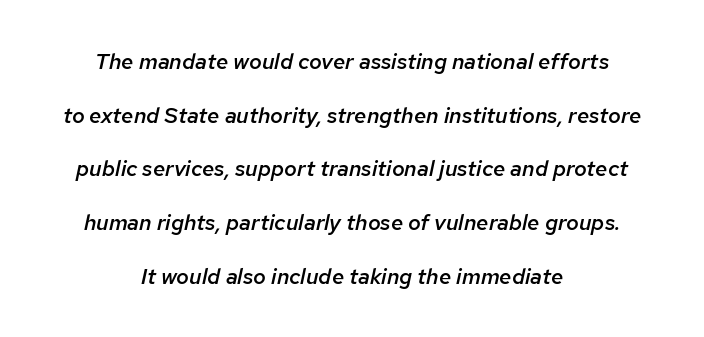
Leading is clearly above the norm, producing a sparse column. Stems and bowls a touch heavier than normal — semibold. This rendering uses center alignment, leaving both contours irregular but symmetric. Descenders are the only things crossing below the line.
